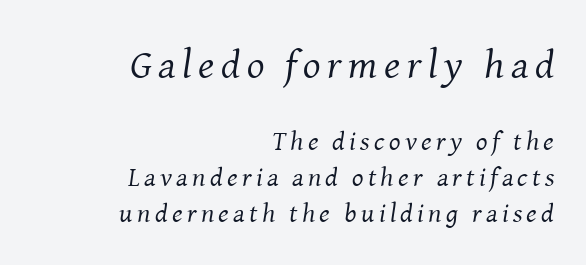
{"serif": "yes", "italic": "yes", "lean": "right", "slant_degrees": 8, "bold": "no", "weight": "regular", "width": "normal", "stroke_contrast": "medium", "x_height": "medium", "monospaced": "no", "underline": "no", "align": "right", "line_spacing": "normal", "line_spacing_ratio": 1.34, "larger_block": "first", "size_ratio": 1.52, "glyph_px": 41}
